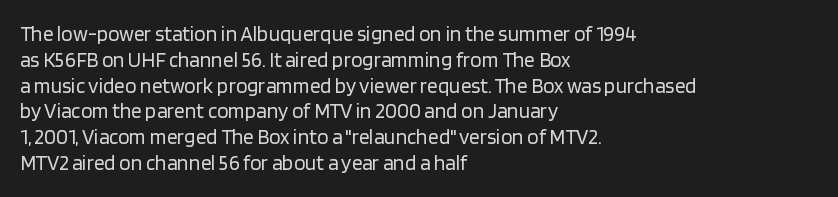
{"italic": "no", "bold": "no", "underline": "no", "align": "left", "line_spacing_ratio": 1.23, "letter_spacing": "normal", "letter_spacing_em": 0.0, "glyph_px": 21}
